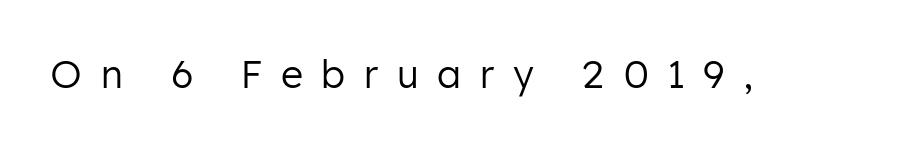
Someone cranked the tracking dial way up on this one. The letters stand upright; this is a roman face. Each letter keeps its own natural width here, so spacing adapts to shape. The letters carry no serifs — their stems end cleanly without finishing strokes. Bare-footed words on every line. Ink coverage per letter is moderate at most.
